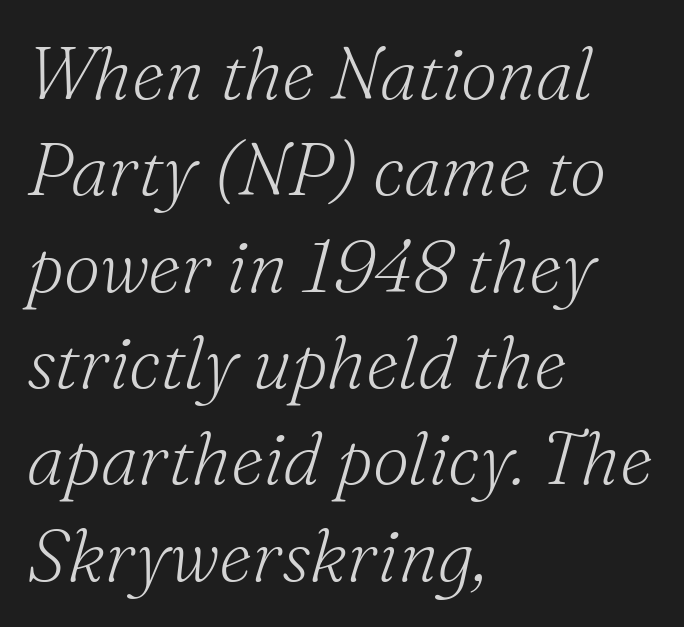
{"serif": "yes", "italic": "yes", "lean": "right", "slant_degrees": 16, "bold": "no", "weight": "light", "width": "normal", "stroke_contrast": "medium", "x_height": "small", "monospaced": "no", "underline": "no", "align": "left", "line_spacing": "normal", "line_spacing_ratio": 1.32, "letter_spacing": "normal", "letter_spacing_em": 0.0, "glyph_px": 73}
